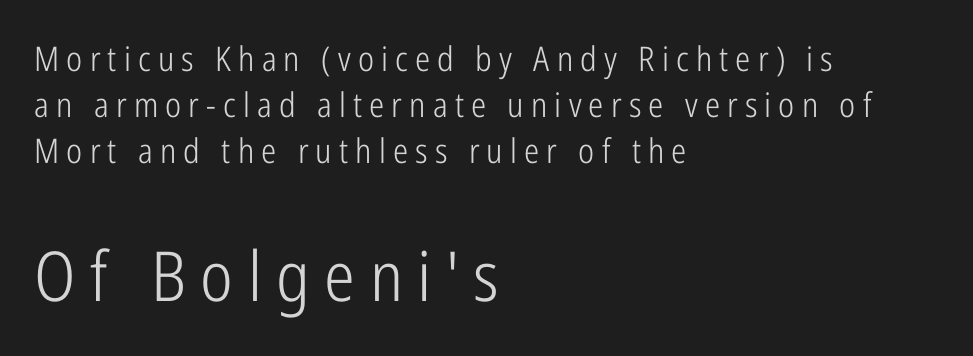
{"serif": "no", "italic": "no", "bold": "no", "weight": "light", "width": "condensed", "stroke_contrast": "low", "x_height": "medium", "monospaced": "no", "underline": "no", "align": "left", "line_spacing": "normal", "line_spacing_ratio": 1.35, "letter_spacing": "wide", "letter_spacing_em": 0.21, "larger_block": "second", "size_ratio": 2.03, "glyph_px": 69}
